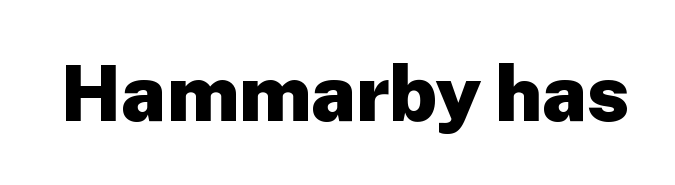
A sans-serif font was chosen for this passage. This rendering leaves character spacing at its baseline value. The lettering stays uniformly vertical, giving the passage a roman look. Is this a fixed-width face? No — the glyphs have proportional, varying widths. Check under the words: just untouched page. Summary of weight: heavy, a full bold.
